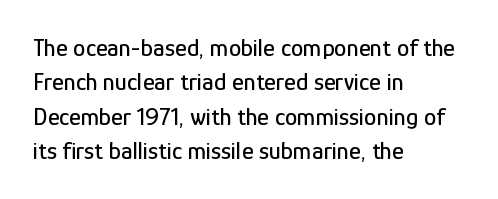
Q: Is the text italic (slanted)? A: No, it is upright.
Q: Is the text underlined? A: No.
Q: How is the paragraph aligned? A: Left-aligned.
Q: Is the spacing between letters normal or unusually wide? A: Normal.
Q: Is the spacing between lines tight, normal or loose? A: Normal.
